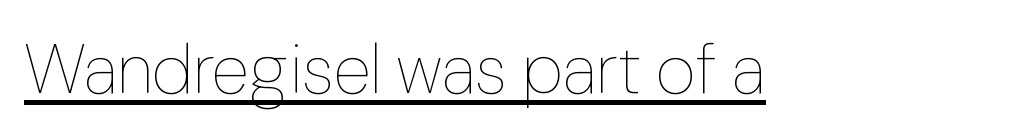
The image shows 69 px thin type, upright; set normal letter spacing, underlined; low stroke contrast and a medium x-height.
